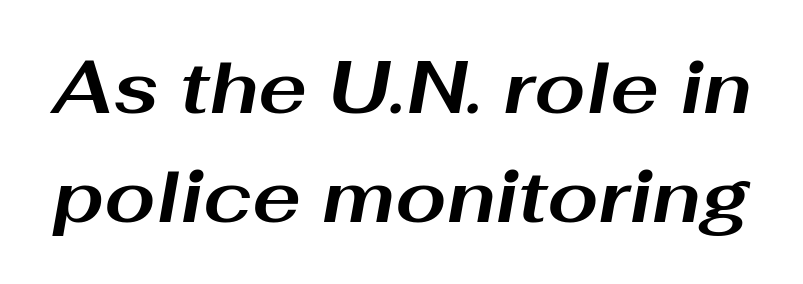
The image shows 73 px bold, wide type, italic (leaning right); set normal line spacing (1.5x), normal letter spacing, not underlined; medium stroke contrast and a medium x-height.
